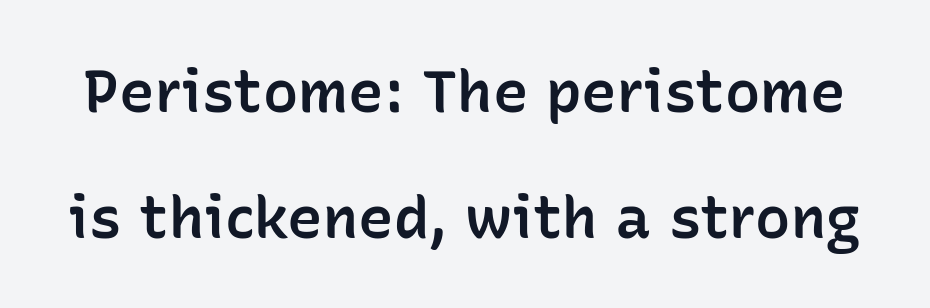
Do the characters align in a grid? No, the font is proportional. These lines were composed using upright roman letters. This sample uses plain, unmodified letter spacing. Serif or sans? Sans — the stroke terminals are bare. Compared with typical paragraphs, the rows here are farther apart. Typesetter's note: demi weight, one step under bold.
